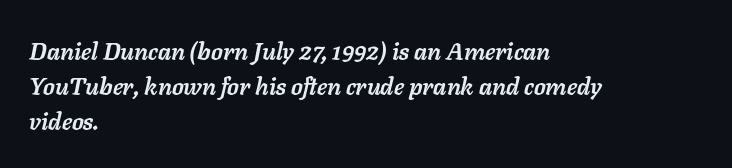
Q: Is the text bold? A: Yes.
Q: Is the text italic (slanted)? A: Yes, it leans right by about 11 degrees.
Q: Is the text underlined? A: No.
Q: How is the paragraph aligned? A: Left-aligned.
Q: Is the spacing between letters normal or unusually wide? A: Normal.
Q: Is the spacing between lines tight, normal or loose? A: Normal.
